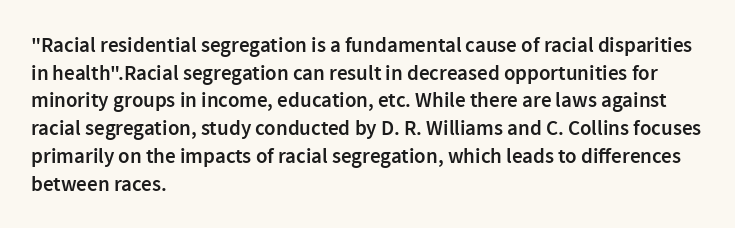
The image shows 21 px text type, upright; set left-aligned, normal line spacing (1.32x), normal letter spacing, not underlined.
